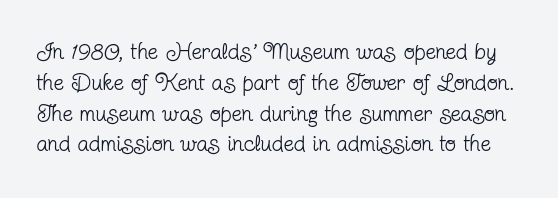
Q: Is the text bold? A: No.
Q: Is the text italic (slanted)? A: No, it is upright.
Q: Is the text underlined? A: No.
Q: Is the spacing between letters normal or unusually wide? A: Normal.
Q: Is the spacing between lines tight, normal or loose? A: Normal.
